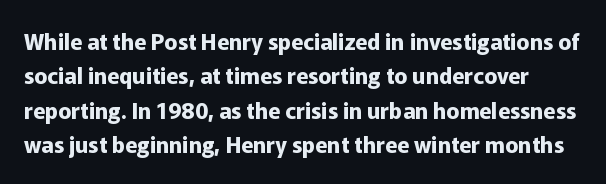
The image shows 22 px bold type, upright; set normal line spacing (1.56x), normal letter spacing, not underlined.
